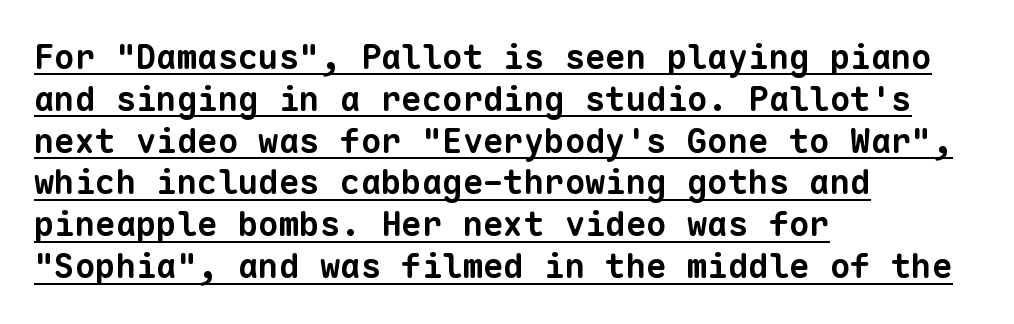
The image shows 34 px bold sans-serif type, monospaced; set left-aligned, line spacing 1.23x, normal letter spacing, underlined; low stroke contrast and a medium x-height.
